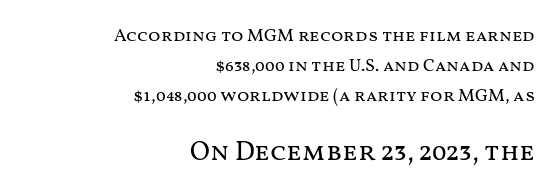
The rendering enlarges the type as you move from the upper chunk to the lower. Heaviness? Minimal to ordinary, like unemphasized prose. In terms of leading, this rendering sits right in the middle. Notice how the stems are strictly vertical — no italics here. Words appear dense and cohesive because spacing is normal.
